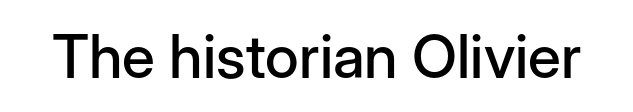
The tracking reads as untouched default to a designer's eye. What kind of face is this? One without serifs — a sans. In terms of posture, this sample is upright. Rule under the text: the space is simply empty. You could not count columns in this text — the font is proportionally spaced.
